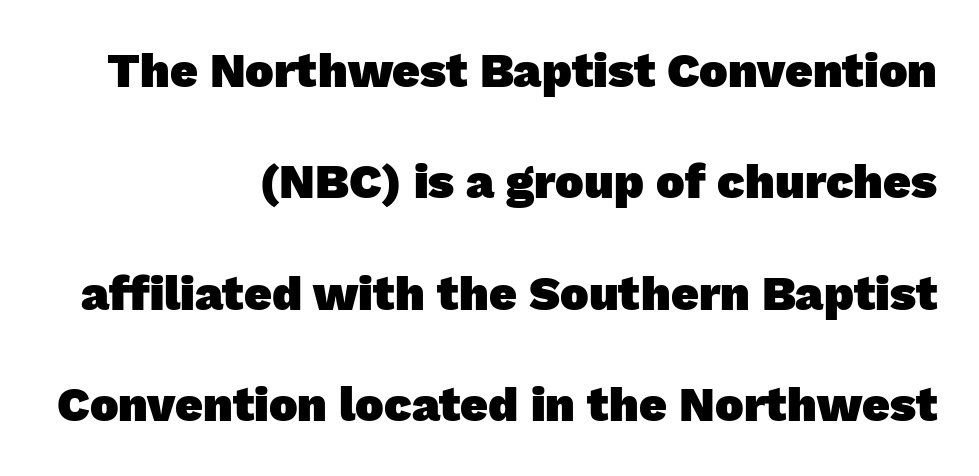
Q: Is the text bold? A: Yes.
Q: Is the typeface a serif or a sans-serif typeface? A: Sans-serif.
Q: Is the text underlined? A: No.
Q: How is the paragraph aligned? A: Right-aligned.
Q: Is the spacing between letters normal or unusually wide? A: Normal.
Q: Is the spacing between lines tight, normal or loose? A: Loose.
Q: Width (condensed, normal, or wide)? A: Normal.
Q: Stroke contrast? A: Low.
Q: x-height? A: Medium.
Q: Monospaced? A: No.
